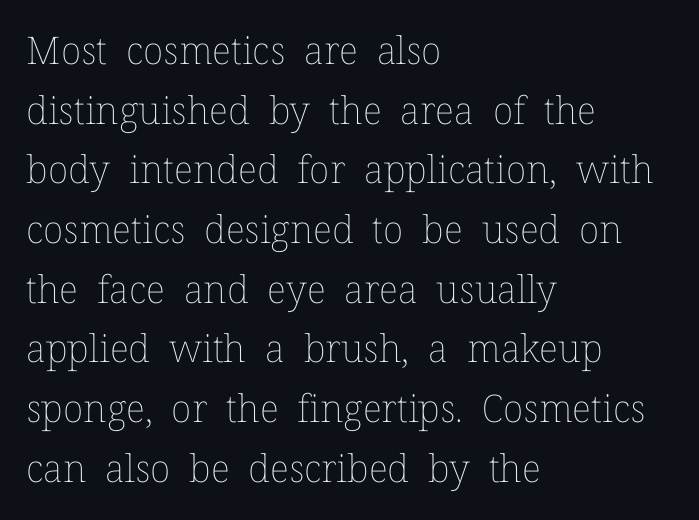
Q: Is the text bold? A: No.
Q: Is the text italic (slanted)? A: No, it is upright.
Q: Is the text underlined? A: No.
Q: How is the paragraph aligned? A: Left-aligned.
Q: Is the spacing between letters normal or unusually wide? A: Normal.
Q: Is the spacing between lines tight, normal or loose? A: Normal.
Q: Width (condensed, normal, or wide)? A: Normal.
Q: Stroke contrast? A: Low.
Q: x-height? A: Medium.
Q: Monospaced? A: No.
